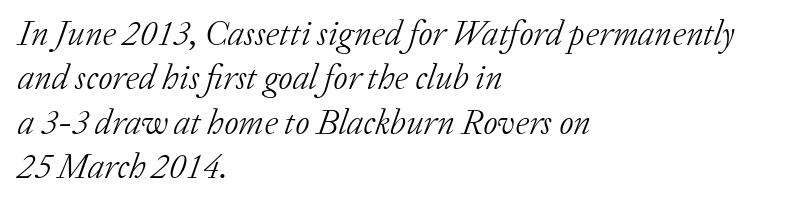
Q: Is the text bold? A: No.
Q: Is the text italic (slanted)? A: Yes, it leans right by about 20 degrees.
Q: Is the typeface a serif or a sans-serif typeface? A: Serif.
Q: Is the text underlined? A: No.
Q: How is the paragraph aligned? A: Left-aligned.
Q: Is the spacing between letters normal or unusually wide? A: Normal.
Q: Is the spacing between lines tight, normal or loose? A: Normal.
Q: Width (condensed, normal, or wide)? A: Normal.
Q: Stroke contrast? A: Low.
Q: x-height? A: Medium.
Q: Monospaced? A: No.
